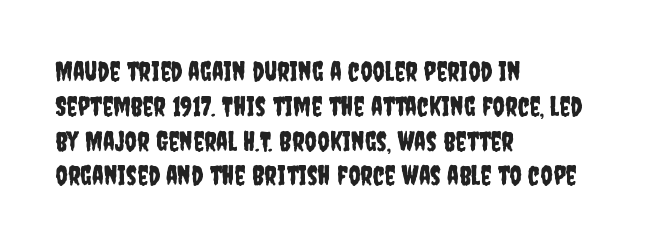
Students, observe: this is what conventionally led text looks like. This sample uses plain, unmodified letter spacing. Nobody drew a line under any word here. The typesetter chose a ragged-right arrangement here. Style check: upright.
